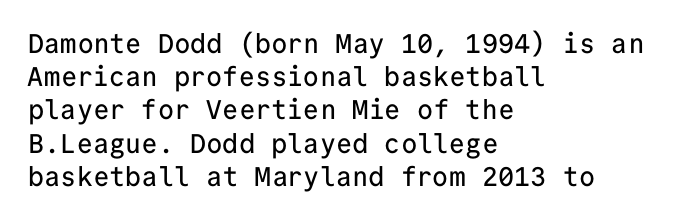
{"italic": "no", "underline": "no", "align": "left", "line_spacing_ratio": 1.23, "letter_spacing": "normal", "letter_spacing_em": 0.0, "glyph_px": 27}
